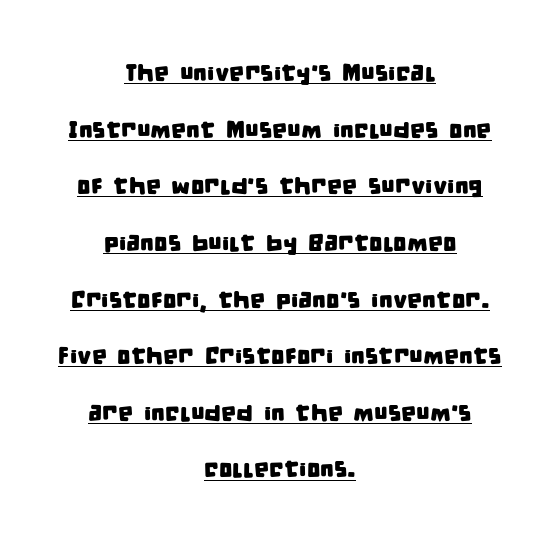
{"underline": "yes", "align": "center", "line_spacing": "loose", "line_spacing_ratio": 2.36, "letter_spacing": "normal", "letter_spacing_em": 0.0, "glyph_px": 24}
